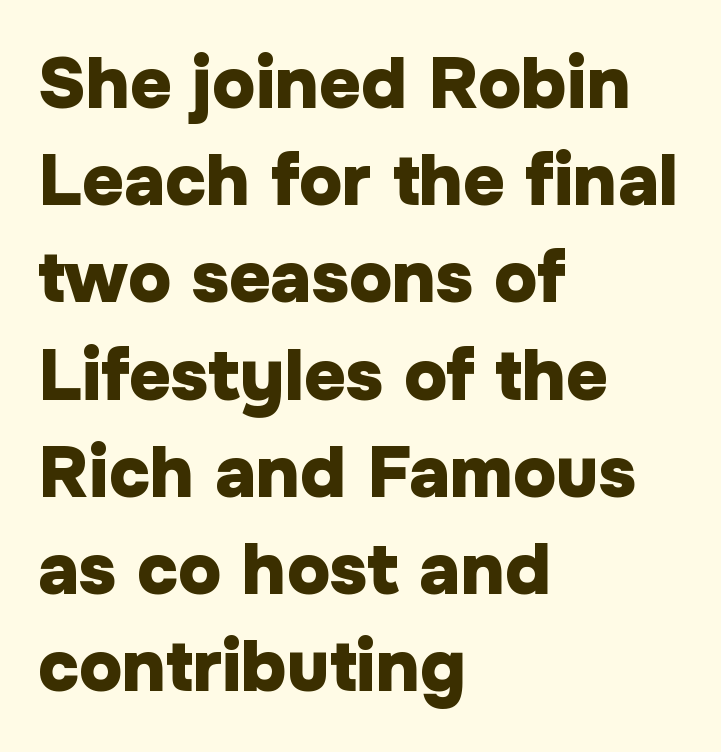
Q: Is the text bold? A: Yes.
Q: Is the text italic (slanted)? A: No, it is upright.
Q: Is the typeface a serif or a sans-serif typeface? A: Sans-serif.
Q: Is the text underlined? A: No.
Q: How is the paragraph aligned? A: Left-aligned.
Q: Is the spacing between letters normal or unusually wide? A: Normal.
Q: Is the spacing between lines tight, normal or loose? A: Normal.
Q: Width (condensed, normal, or wide)? A: Normal.
Q: Stroke contrast? A: Low.
Q: x-height? A: Medium.
Q: Monospaced? A: No.
